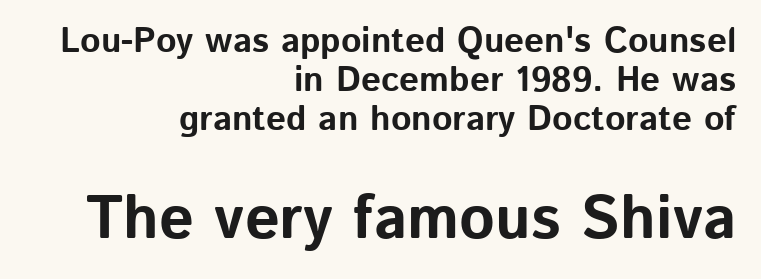
{"serif": "no", "italic": "no", "bold": "yes", "weight": "bold", "width": "normal", "stroke_contrast": "low", "x_height": "medium", "monospaced": "no", "underline": "no", "align": "right", "line_spacing": "tight", "line_spacing_ratio": 1.12, "letter_spacing": "normal", "letter_spacing_em": 0.0, "larger_block": "second", "size_ratio": 1.74, "glyph_px": 61}
